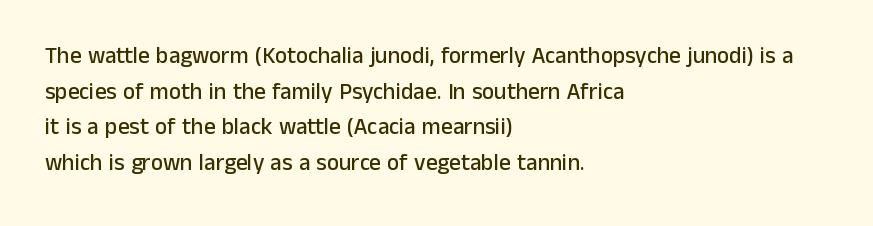
The image shows 23 px text type, upright; set left-aligned, normal line spacing (1.55x), normal letter spacing, not underlined.
